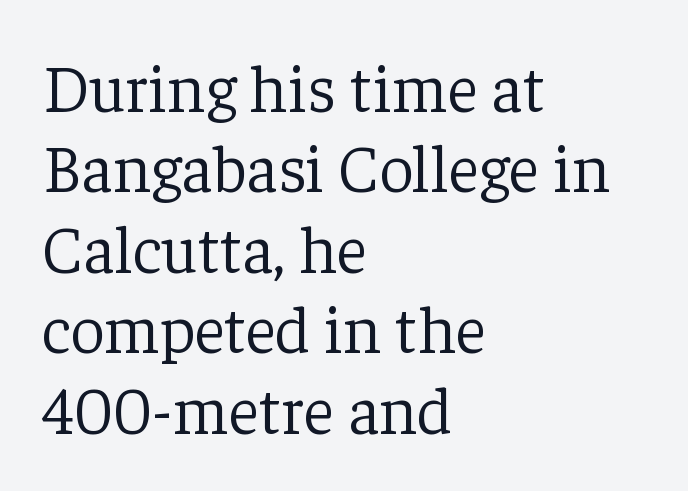
{"serif": "yes", "italic": "no", "bold": "no", "weight": "light", "width": "normal", "stroke_contrast": "low", "x_height": "medium", "monospaced": "no", "underline": "no", "align": "left", "line_spacing_ratio": 1.2, "letter_spacing": "normal", "letter_spacing_em": 0.0, "glyph_px": 67}
